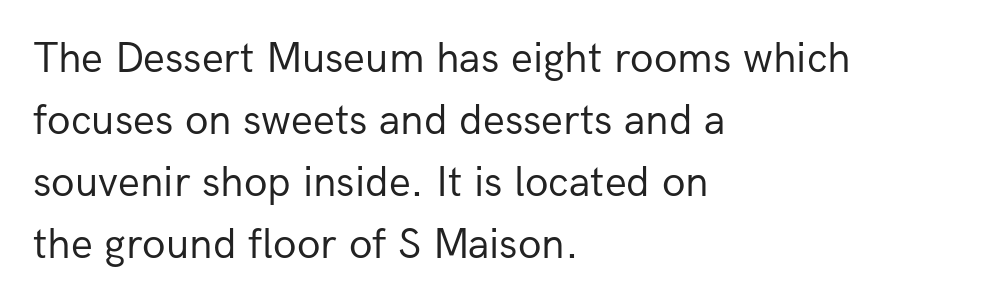
{"serif": "no", "italic": "no", "bold": "no", "weight": "regular", "width": "normal", "stroke_contrast": "low", "x_height": "medium", "monospaced": "no", "underline": "no", "align": "left", "line_spacing": "normal", "line_spacing_ratio": 1.44, "letter_spacing": "normal", "letter_spacing_em": 0.0, "glyph_px": 43}
